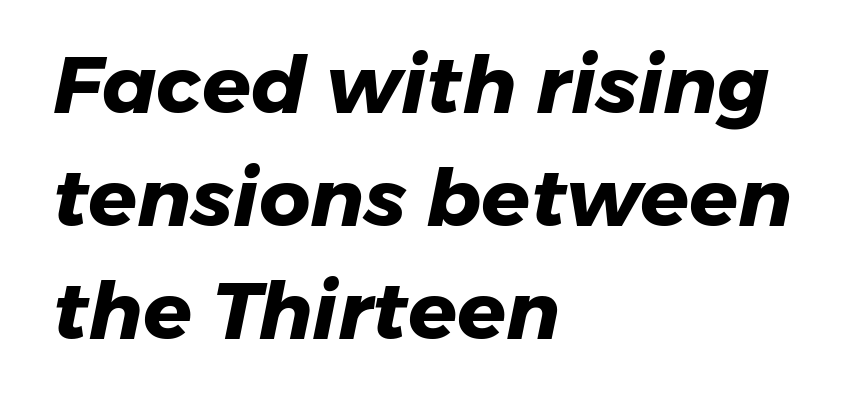
The glyphs in this specimen are sans serif. Chunky letters — that's bold for sure. Each word holds together tightly as a unit, with standard inter-letter gaps. Just letters on the line, the space beneath them empty.
